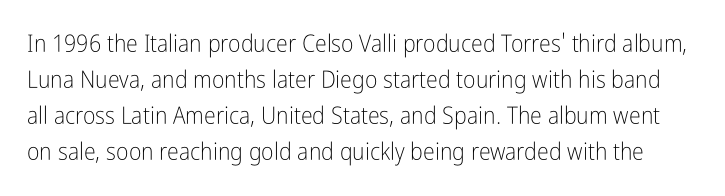
{"italic": "no", "bold": "no", "underline": "no", "line_spacing": "normal", "line_spacing_ratio": 1.5, "letter_spacing": "normal", "letter_spacing_em": 0.0, "glyph_px": 24}
